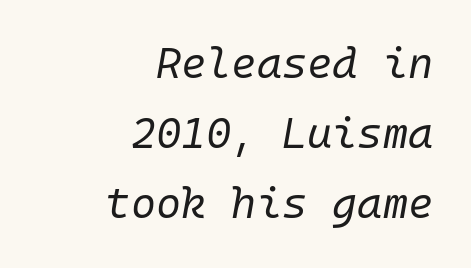
{"italic": "yes", "lean": "right", "slant_degrees": 10, "bold": "no", "weight": "regular", "width": "normal", "stroke_contrast": "low", "x_height": "medium", "underline": "no", "align": "right", "line_spacing": "normal", "line_spacing_ratio": 1.63, "letter_spacing": "normal", "letter_spacing_em": 0.0, "glyph_px": 43}
